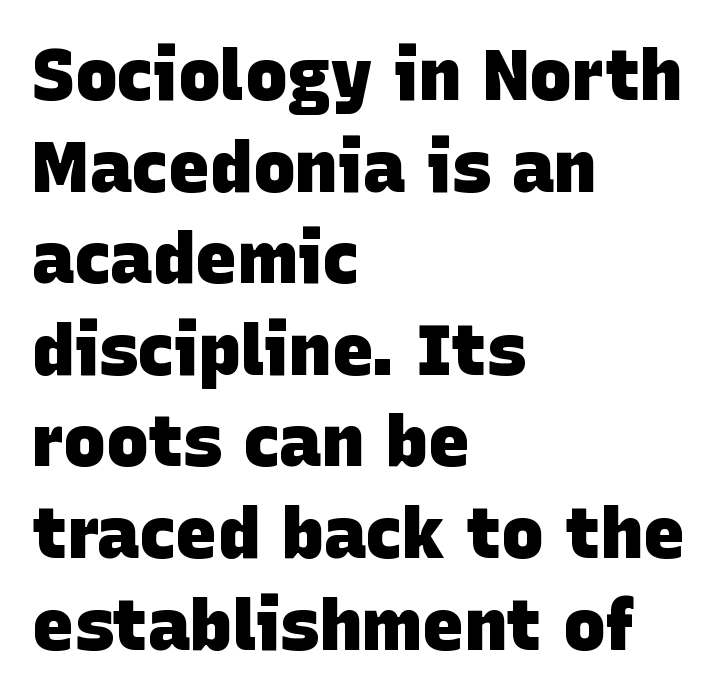
The image shows 71 px heavy sans-serif type; set left-aligned, normal line spacing (1.29x), normal letter spacing, not underlined; low stroke contrast and a large x-height.
